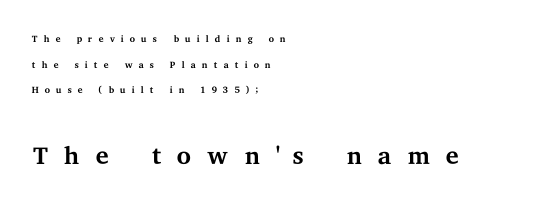
Q: Is the text bold? A: No.
Q: Is the text italic (slanted)? A: No, it is upright.
Q: Is the typeface a serif or a sans-serif typeface? A: Serif.
Q: Is the text underlined? A: No.
Q: How is the paragraph aligned? A: Left-aligned.
Q: Is the spacing between letters normal or unusually wide? A: Unusually wide.
Q: Which block of text is set in a larger size, the first (top) or the second (bottom)? A: The second (bottom) one.
Q: Width (condensed, normal, or wide)? A: Wide.
Q: Stroke contrast? A: Medium.
Q: x-height? A: Medium.
Q: Monospaced? A: No.
